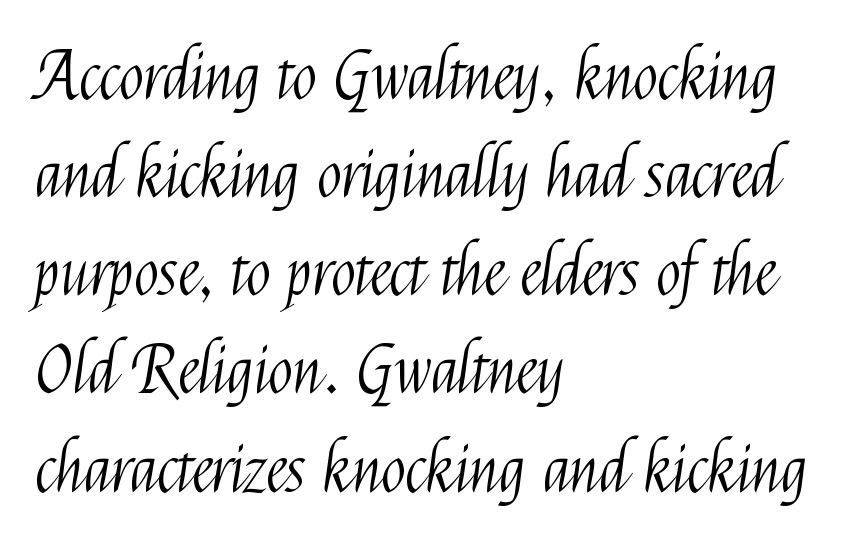
{"serif": "no", "bold": "no", "weight": "light", "width": "condensed", "stroke_contrast": "medium", "x_height": "medium", "monospaced": "no", "underline": "no", "align": "left", "line_spacing": "normal", "line_spacing_ratio": 1.51, "letter_spacing": "normal", "letter_spacing_em": 0.0, "glyph_px": 65}
